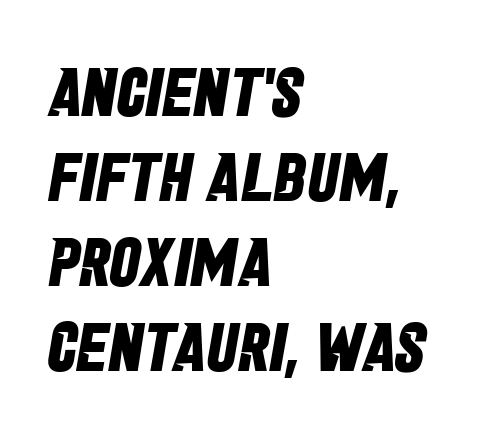
The image shows 69 px bold, condensed sans-serif type; set left-aligned, line spacing 1.23x, normal letter spacing, not underlined; low stroke contrast and a large x-height.
